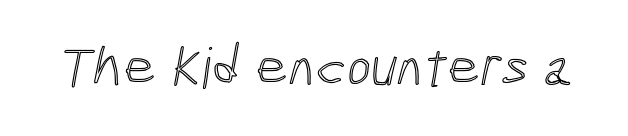
The image shows 57 px condensed type; set normal letter spacing, not underlined; a medium x-height.
